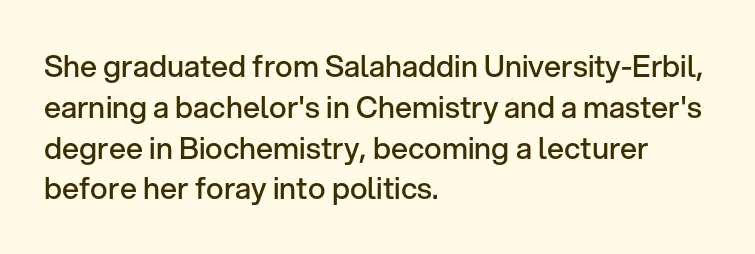
The image shows 30 px semibold sans-serif type, upright; set left-aligned, normal line spacing (1.36x), normal letter spacing, not underlined; low stroke contrast and a medium x-height.
